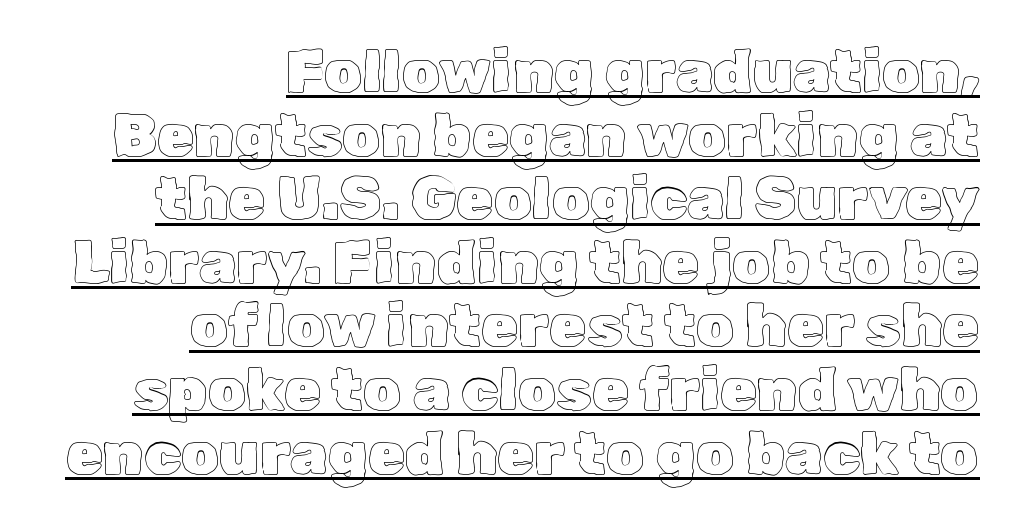
{"italic": "no", "width": "normal", "x_height": "medium", "monospaced": "no", "underline": "yes", "align": "right", "line_spacing": "tight", "line_spacing_ratio": 1.06, "letter_spacing": "normal", "letter_spacing_em": 0.0, "glyph_px": 60}
